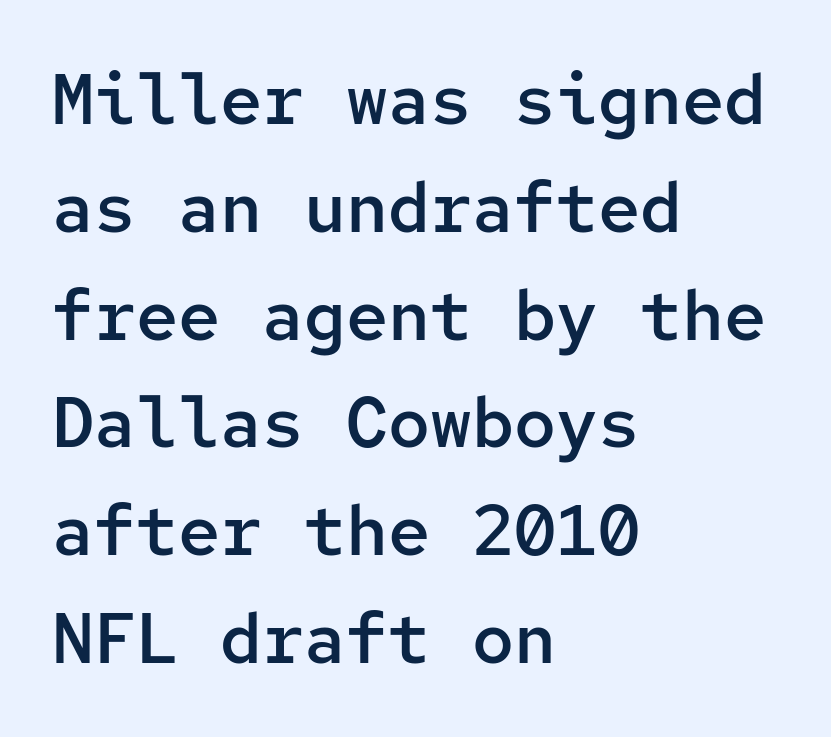
Which margin do the lines hug? The left one — the right edge is uneven. Unmarked baselines from the first word to the last. Spacing verdict: monospaced, one width for all characters. Observe the ordinary spacing: letters are neighbours, not strangers.
